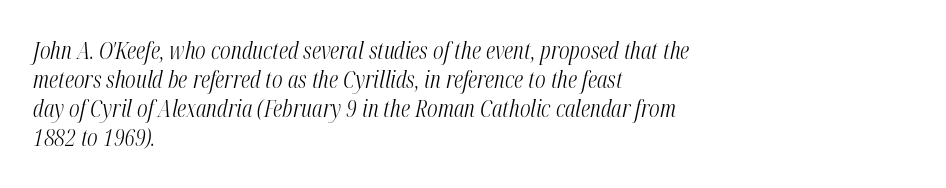
The type is set solid horizontally, with unmodified tracking. The strip under each line holds only bare page. This reads as an unemphasized weight, regular at the heaviest. Line beginnings align vertically; line endings do not. Quick note: italic.
